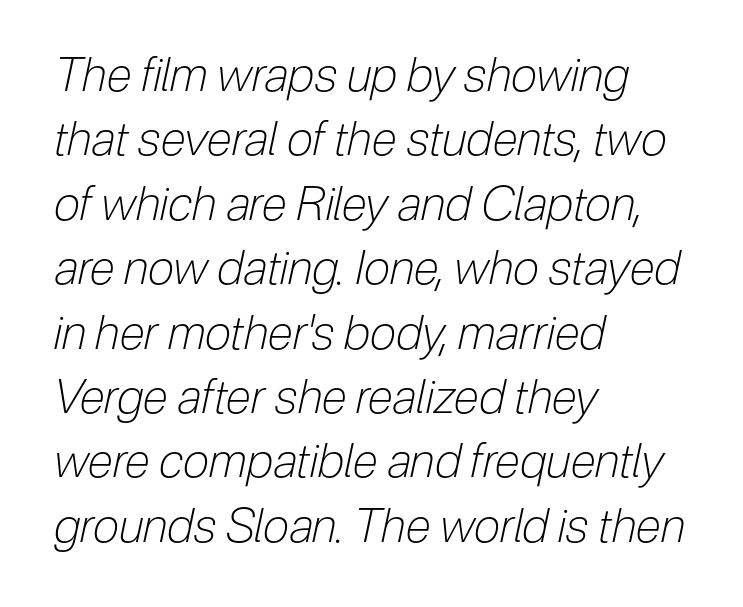
Q: Is the text bold? A: No.
Q: Is the text italic (slanted)? A: Yes, it leans right by about 12 degrees.
Q: Is the text underlined? A: No.
Q: How is the paragraph aligned? A: Left-aligned.
Q: Is the spacing between letters normal or unusually wide? A: Normal.
Q: Is the spacing between lines tight, normal or loose? A: Normal.
Q: Width (condensed, normal, or wide)? A: Condensed.
Q: Stroke contrast? A: Low.
Q: x-height? A: Medium.
Q: Monospaced? A: No.
